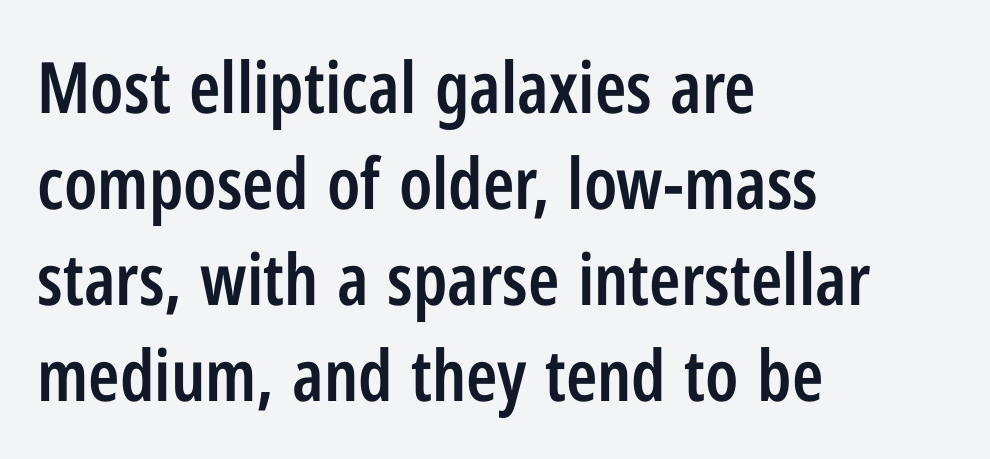
It's the straight-up-and-down kind of type. Is the letter spacing exaggerated? No — it looks like the ordinary default. The typesetting leans somewhat heavy: a semibold. Observe the absence of serifs on each vertical stroke in this sample. The lines are quadded left.
